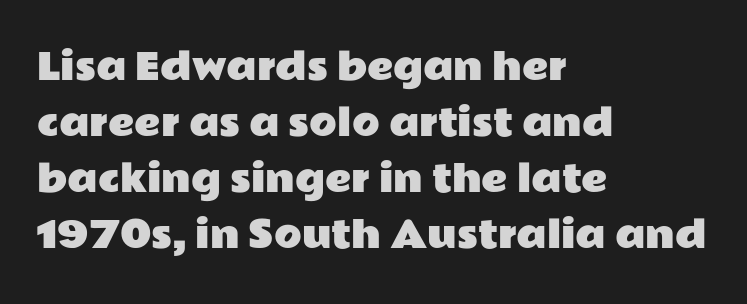
{"serif": "no", "italic": "no", "width": "wide", "stroke_contrast": "low", "x_height": "medium", "monospaced": "no", "underline": "no", "align": "left", "line_spacing": "normal", "line_spacing_ratio": 1.56, "letter_spacing": "normal", "letter_spacing_em": 0.0, "glyph_px": 36}
